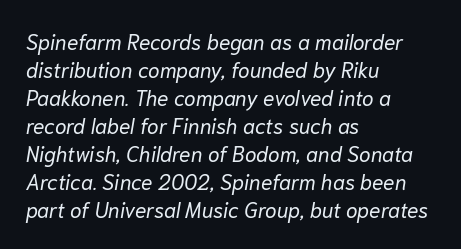
Stems here are at most as thick as an everyday book face. Does the copy run flush right? No — it runs flush left. Vertically, the passage feels balanced, rows spaced as you'd expect. Words appear dense and cohesive because spacing is normal. Characters are canted at an angle relative to the baseline's perpendicular.
